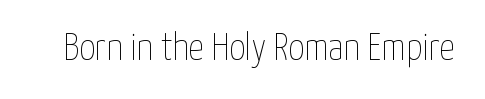
{"italic": "no", "bold": "no", "weight": "thin", "width": "condensed", "stroke_contrast": "low", "x_height": "medium", "monospaced": "no", "underline": "no", "letter_spacing": "normal", "letter_spacing_em": 0.0, "glyph_px": 39}
